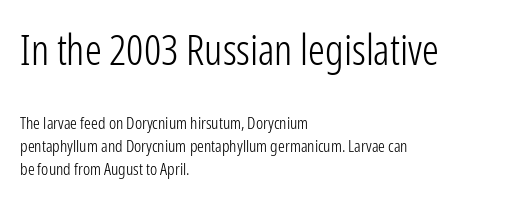
{"serif": "no", "italic": "no", "bold": "no", "weight": "light", "width": "condensed", "stroke_contrast": "low", "x_height": "medium", "monospaced": "no", "underline": "no", "align": "left", "line_spacing": "normal", "line_spacing_ratio": 1.35, "letter_spacing": "normal", "letter_spacing_em": 0.0, "larger_block": "first", "size_ratio": 2.47, "glyph_px": 42}
